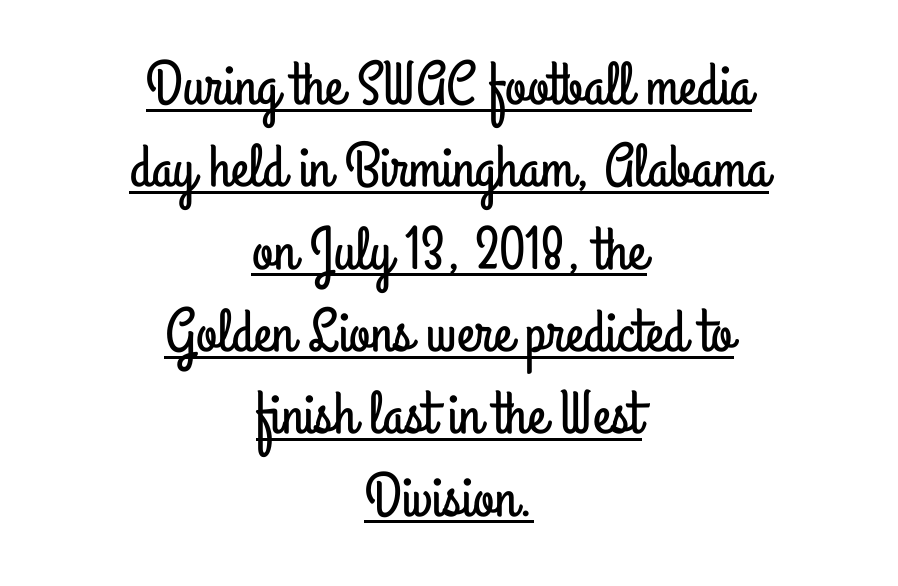
Q: Is the text italic (slanted)? A: No, it is upright.
Q: Is the typeface a serif or a sans-serif typeface? A: Sans-serif.
Q: Is the text underlined? A: Yes.
Q: How is the paragraph aligned? A: Centered.
Q: Is the spacing between letters normal or unusually wide? A: Normal.
Q: Is the spacing between lines tight, normal or loose? A: Normal.
Q: Width (condensed, normal, or wide)? A: Condensed.
Q: Stroke contrast? A: Low.
Q: x-height? A: Small.
Q: Monospaced? A: No.
